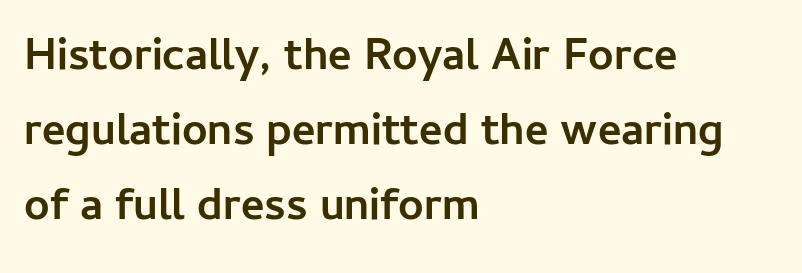
Q: Is the text bold? A: Yes.
Q: Is the text italic (slanted)? A: No, it is upright.
Q: Is the typeface a serif or a sans-serif typeface? A: Sans-serif.
Q: Is the text underlined? A: No.
Q: How is the paragraph aligned? A: Left-aligned.
Q: Is the spacing between letters normal or unusually wide? A: Normal.
Q: Is the spacing between lines tight, normal or loose? A: Normal.
Q: Width (condensed, normal, or wide)? A: Normal.
Q: Stroke contrast? A: Low.
Q: x-height? A: Medium.
Q: Monospaced? A: No.
